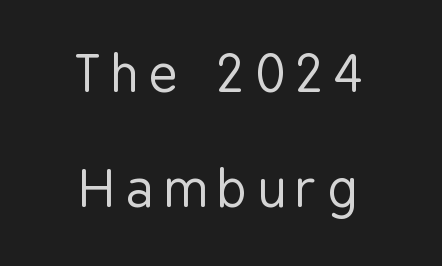
The image shows 51 px regular-weight, condensed sans-serif type, upright; set centered, loose line spacing (2.25x), unusually wide letter spacing (+0.21 em), not underlined; low stroke contrast and a medium x-height.
